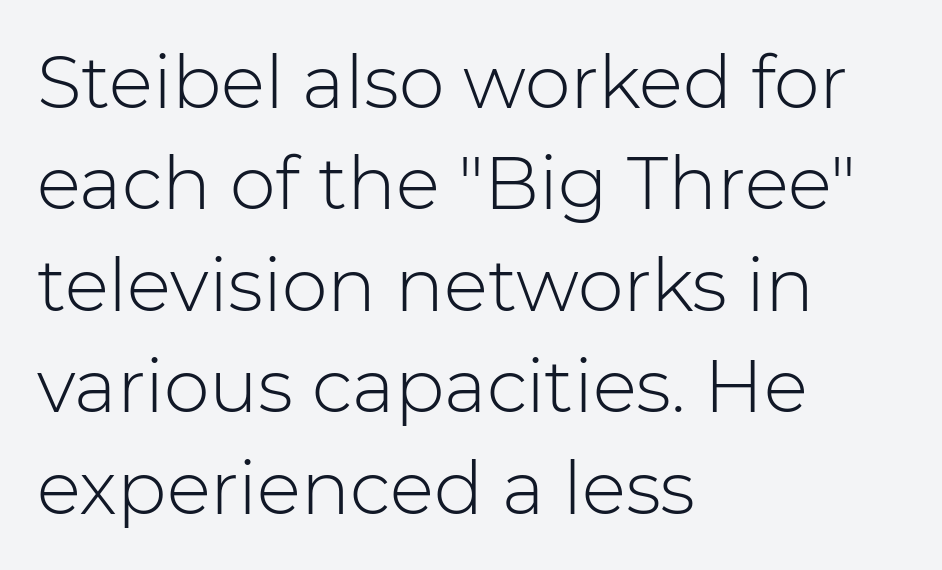
The rendering uses natural spacing where letterforms have individual widths. Stroke terminals: plain, sans-serif. Ink coverage per letter is moderate at most. Leftover space on each line is placed entirely after the last word. Quick note: interline space is typical. Spacing between characters is what you'd get straight out of the box.
